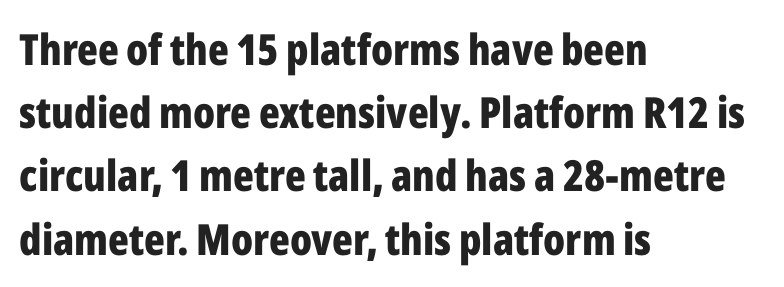
The image shows 43 px bold, condensed sans-serif type, upright; set left-aligned, normal line spacing (1.47x), normal letter spacing, not underlined; low stroke contrast and a medium x-height.
